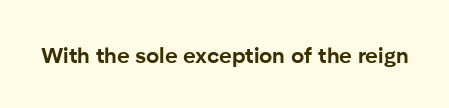
The image shows 22 px bold type, upright; set normal letter spacing, not underlined.
